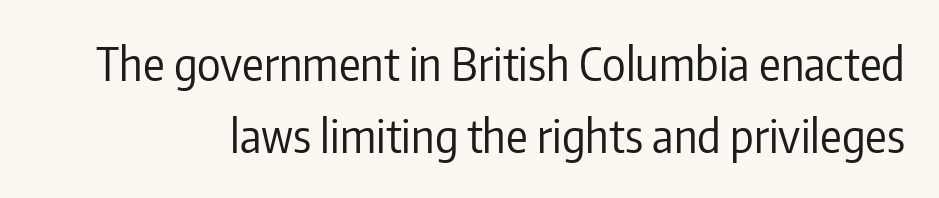
Typographically, this falls in the sans-serif category. The passage shown is typed in a proportional face where columns would drift. Is the stroke heavy? The answer is a plain regular-or-lighter. The zone under the glyphs is completely vacant. If you drew a line through each stem, it would be perfectly vertical.
